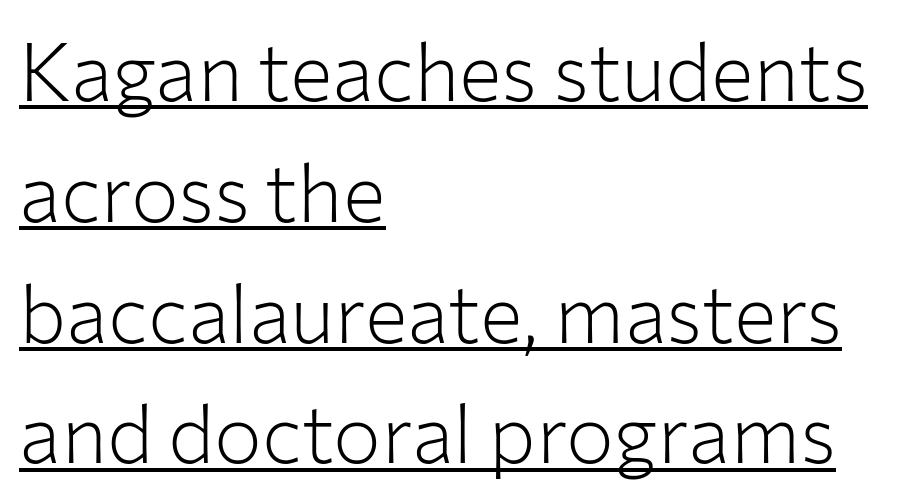
The image shows 80 px light sans-serif type, upright; set left-aligned, normal line spacing (1.51x), normal letter spacing, underlined; low stroke contrast and a medium x-height.
